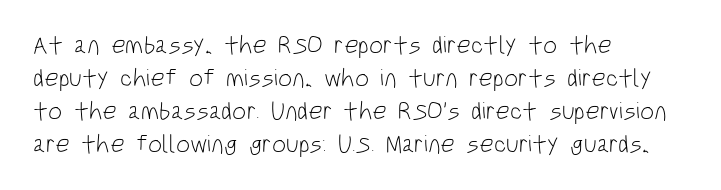
The setting favours the left margin, as ordinary paragraphs usually do. The letters stand upright; this is a roman face. Does the leading feel generous? No, just average. The passage shown has conventional tracking throughout. Each stroke keeps to a modest, everyday thickness or less.
